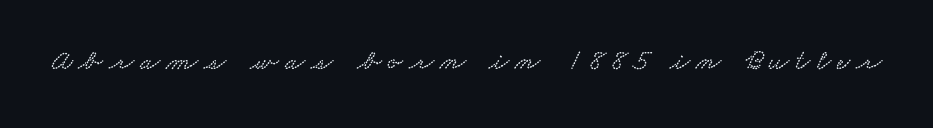
{"serif": "yes", "width": "wide", "stroke_contrast": "low", "x_height": "small", "monospaced": "no", "underline": "no", "letter_spacing": "wide", "letter_spacing_em": 0.21, "glyph_px": 29}
